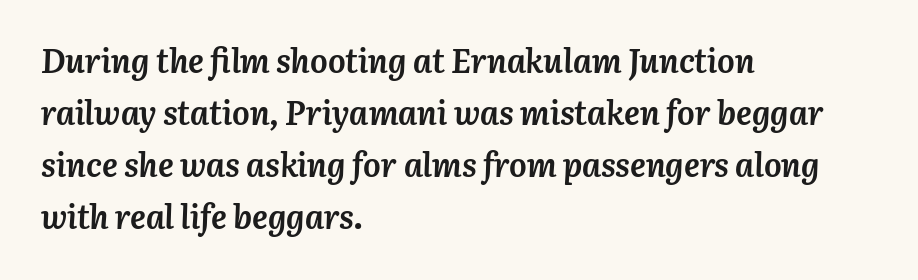
A dark, heavy texture on the line: the type is bold. All the whitespace from short lines collects on the right. Is this a fixed-width face? No — the glyphs have proportional, varying widths. Rule under the text: the space is simply empty. Students, observe: this is what conventionally led text looks like. If you drew a line through each stem, it would be angled.
